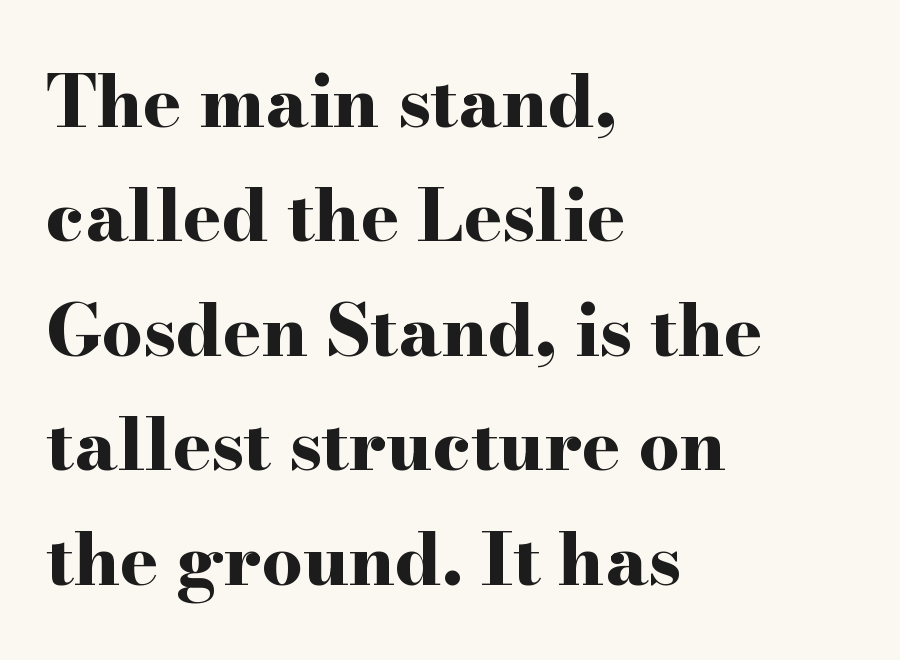
Q: Is the text bold? A: Yes.
Q: Is the text italic (slanted)? A: No, it is upright.
Q: Is the typeface a serif or a sans-serif typeface? A: Serif.
Q: Is the text underlined? A: No.
Q: How is the paragraph aligned? A: Left-aligned.
Q: Is the spacing between letters normal or unusually wide? A: Normal.
Q: Is the spacing between lines tight, normal or loose? A: Normal.
Q: Width (condensed, normal, or wide)? A: Wide.
Q: Stroke contrast? A: High.
Q: x-height? A: Small.
Q: Monospaced? A: No.
